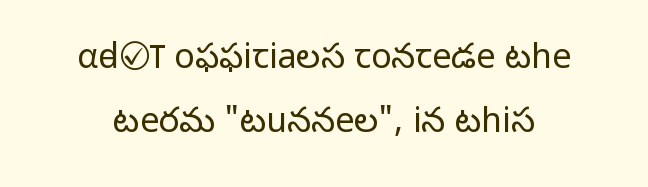
{"serif": "no", "italic": "no", "bold": "no", "weight": "light", "width": "normal", "stroke_contrast": "low", "x_height": "medium", "monospaced": "no", "underline": "no", "line_spacing_ratio": 1.87, "letter_spacing": "normal", "letter_spacing_em": 0.0, "glyph_px": 34}
